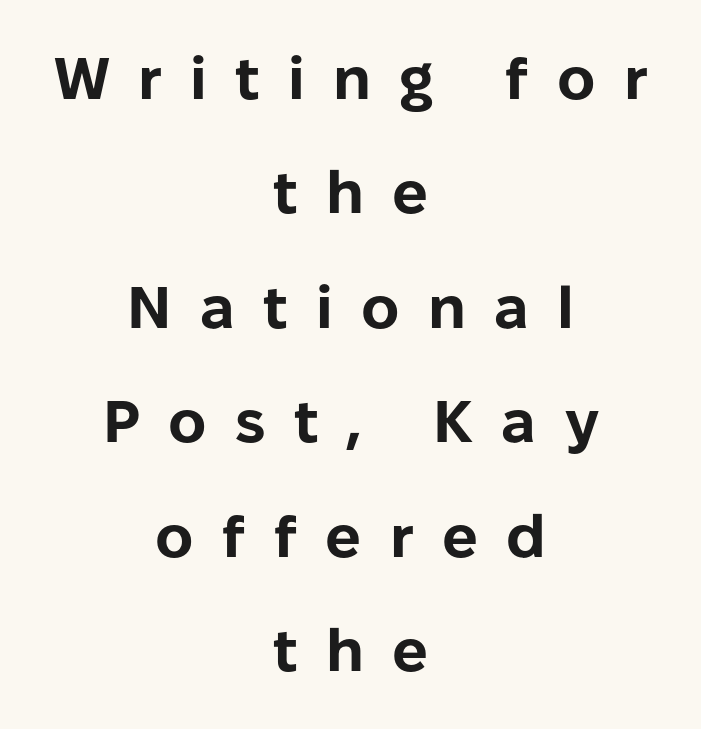
{"serif": "no", "italic": "no", "bold": "yes", "weight": "bold", "width": "normal", "stroke_contrast": "low", "x_height": "medium", "monospaced": "no", "underline": "no", "align": "center", "line_spacing": "loose", "line_spacing_ratio": 1.94, "letter_spacing": "wide", "letter_spacing_em": 0.48, "glyph_px": 59}
